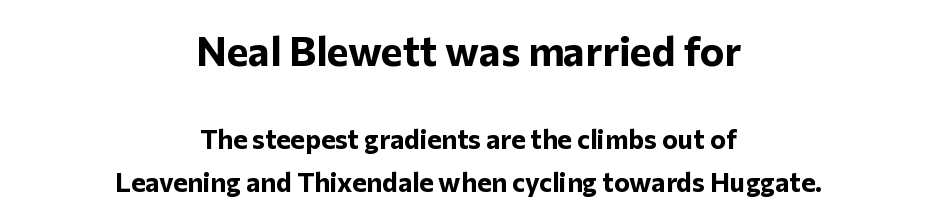
Q: Is the text bold? A: Yes.
Q: Is the text italic (slanted)? A: No, it is upright.
Q: Is the typeface a serif or a sans-serif typeface? A: Sans-serif.
Q: Is the text underlined? A: No.
Q: How is the paragraph aligned? A: Centered.
Q: Is the spacing between letters normal or unusually wide? A: Normal.
Q: Is the spacing between lines tight, normal or loose? A: Normal.
Q: Which block of text is set in a larger size, the first (top) or the second (bottom)? A: The first (top) one.
Q: Width (condensed, normal, or wide)? A: Normal.
Q: Stroke contrast? A: Low.
Q: x-height? A: Medium.
Q: Monospaced? A: No.
